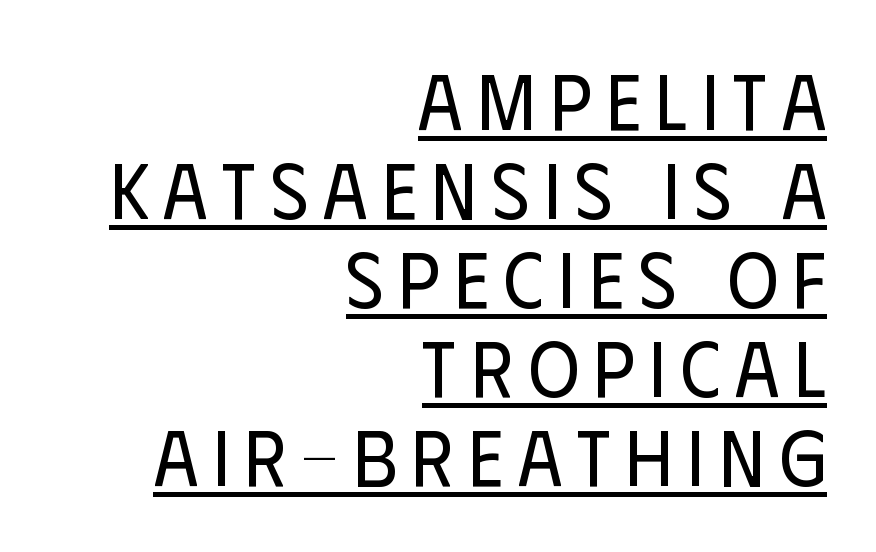
Q: Is the text bold? A: No.
Q: Is the text italic (slanted)? A: No, it is upright.
Q: Is the typeface a serif or a sans-serif typeface? A: Sans-serif.
Q: Is the text underlined? A: Yes.
Q: How is the paragraph aligned? A: Right-aligned.
Q: Is the spacing between lines tight, normal or loose? A: Tight.
Q: Width (condensed, normal, or wide)? A: Condensed.
Q: Stroke contrast? A: Low.
Q: x-height? A: Large.
Q: Monospaced? A: No.
